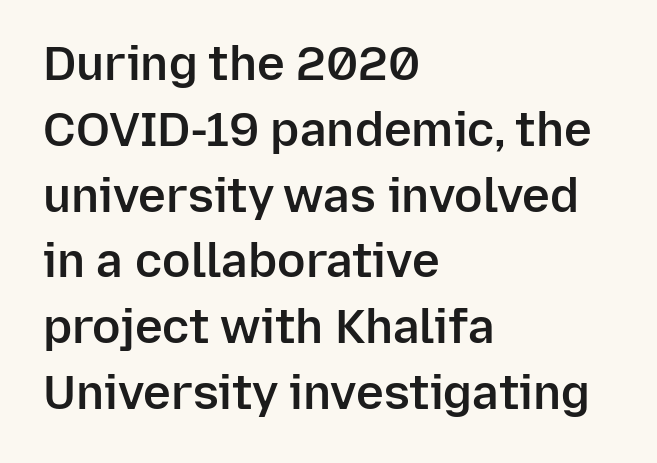
Q: Is the text bold? A: Semi-bold.
Q: Is the text italic (slanted)? A: No, it is upright.
Q: Is the typeface a serif or a sans-serif typeface? A: Sans-serif.
Q: Is the text underlined? A: No.
Q: How is the paragraph aligned? A: Left-aligned.
Q: Is the spacing between letters normal or unusually wide? A: Normal.
Q: Is the spacing between lines tight, normal or loose? A: Normal.
Q: Width (condensed, normal, or wide)? A: Normal.
Q: Stroke contrast? A: Low.
Q: x-height? A: Medium.
Q: Monospaced? A: No.
